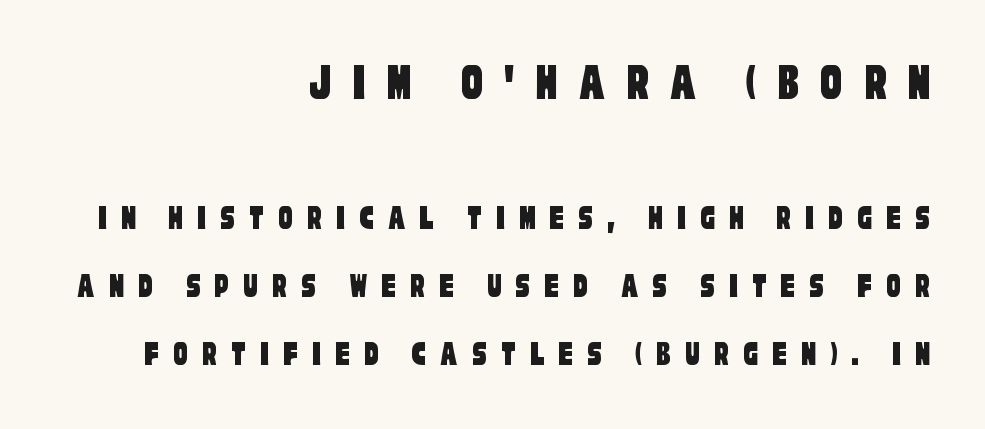
{"serif": "no", "width": "condensed", "stroke_contrast": "low", "x_height": "large", "monospaced": "no", "underline": "no", "align": "right", "line_spacing_ratio": 1.89, "letter_spacing": "wide", "letter_spacing_em": 0.38, "larger_block": "first", "size_ratio": 1.5, "glyph_px": 54}
